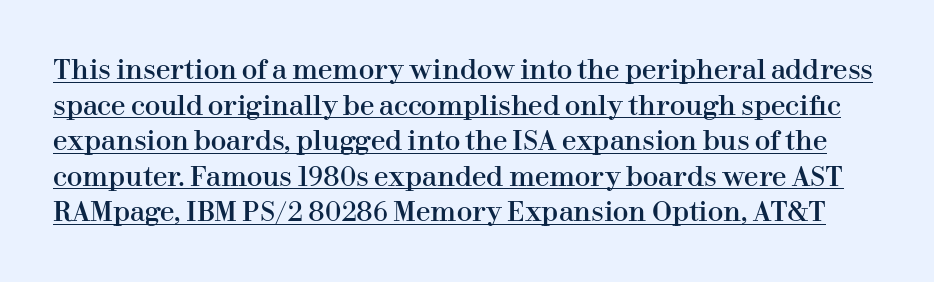
The image shows 26 px text type, upright; set normal line spacing (1.37x), normal letter spacing, underlined.
